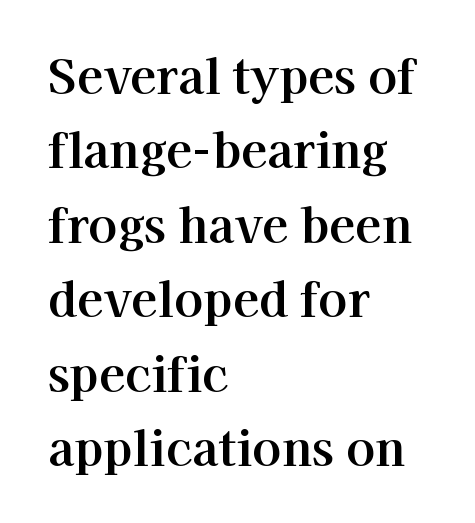
The strip under each line holds only bare page. Regarding serifs, this sample has them. This block has exactly the height ordinary leading produces. Posture: straight, roman, zero tilt. Horizontally, the lines are justified to the leading edge only.
